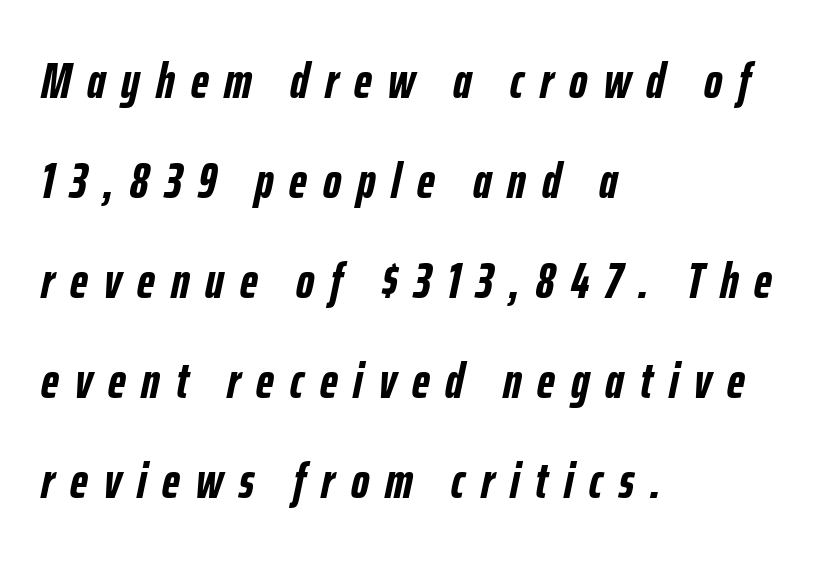
The image shows 50 px semibold, condensed type, italic (leaning right); set left-aligned, loose line spacing (2.0x), unusually wide letter spacing (+0.32 em), not underlined; low stroke contrast and a medium x-height.
